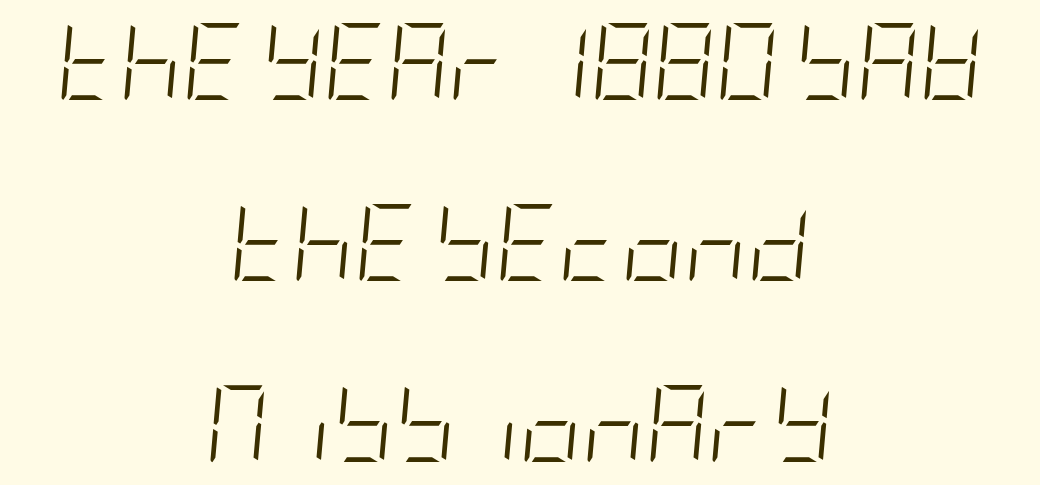
{"italic": "yes", "lean": "right", "slant_degrees": 5, "bold": "no", "weight": "light", "width": "condensed", "stroke_contrast": "low", "x_height": "large", "underline": "no", "align": "center", "line_spacing": "loose", "line_spacing_ratio": 2.35, "letter_spacing": "normal", "letter_spacing_em": 0.0, "glyph_px": 77}
